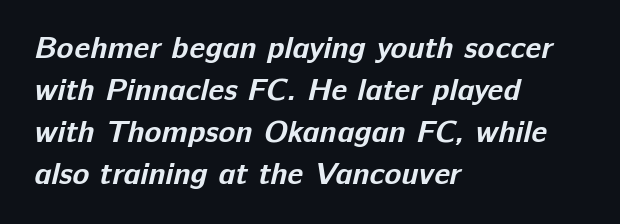
Classification — sans serif. The letters sit at their default tracking, neither squeezed nor spread. How heavy is the stroke? Heavy — this is a bold. Line starts are locked; line ends wander. No word sits above an underline. The passage shown stacks its lines at a standard gap.
